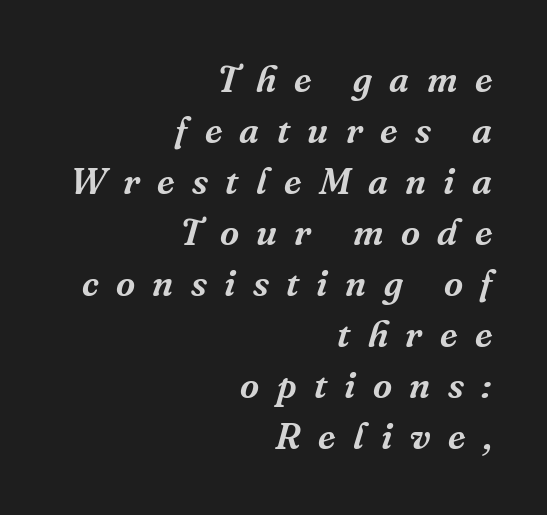
{"serif": "yes", "italic": "yes", "lean": "right", "slant_degrees": 16, "width": "normal", "stroke_contrast": "medium", "x_height": "medium", "monospaced": "no", "underline": "no", "align": "right", "line_spacing": "normal", "line_spacing_ratio": 1.38, "letter_spacing": "wide", "letter_spacing_em": 0.47, "glyph_px": 37}
